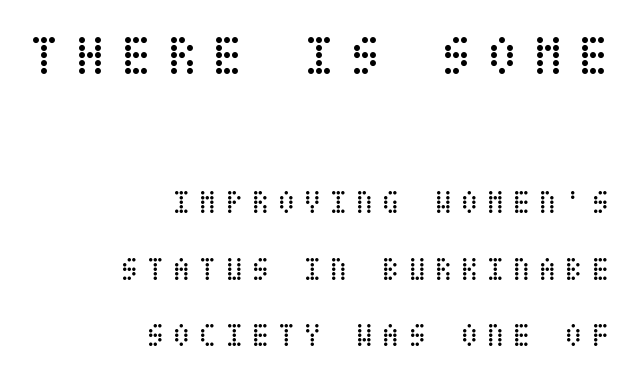
Between one letter and the next there's a generous, obvious gap. This is not heavy type; no bold has been used. This sample uses an upright cut, with every glyph sitting square on the baseline. The paragraph shown leans on its right margin. Whoever set this made the first block the dominant, larger element. Quick note: interline space is abundant.
